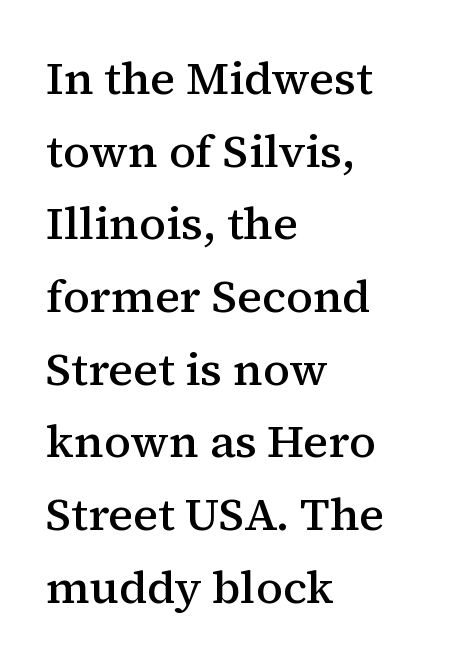
The image shows 46 px semibold serif type, upright; set left-aligned, normal line spacing (1.58x), normal letter spacing, not underlined; medium stroke contrast and a medium x-height.
